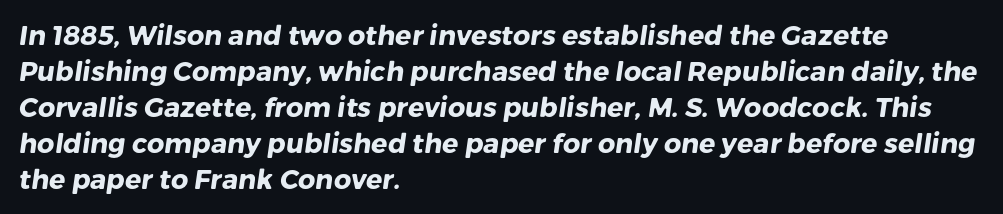
{"bold": "yes", "underline": "no", "align": "left", "line_spacing": "normal", "line_spacing_ratio": 1.33, "letter_spacing": "normal", "letter_spacing_em": 0.0, "glyph_px": 27}
